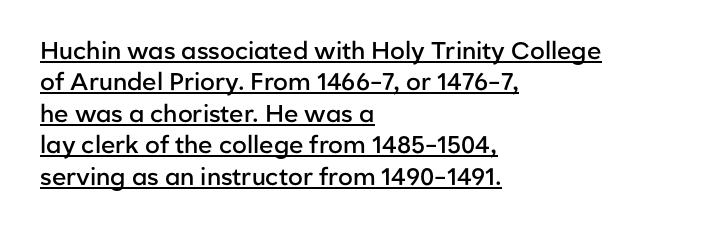
The image shows 24 px text type, upright; set left-aligned, normal line spacing (1.31x), normal letter spacing, underlined.
